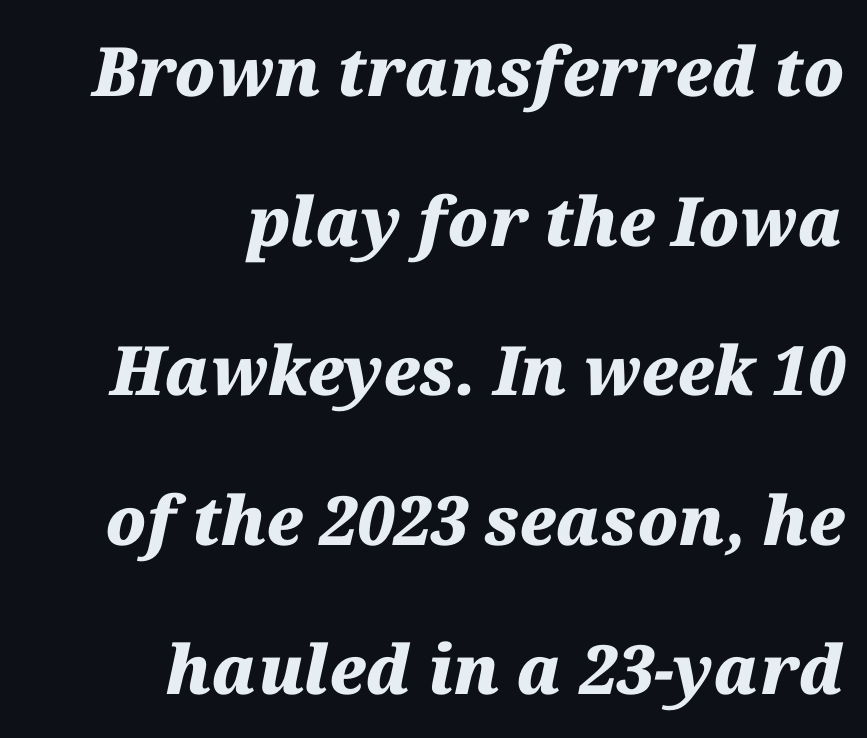
Q: Is the text bold? A: Yes.
Q: Is the text italic (slanted)? A: Yes, it leans right by about 12 degrees.
Q: Is the text underlined? A: No.
Q: How is the paragraph aligned? A: Right-aligned.
Q: Is the spacing between letters normal or unusually wide? A: Normal.
Q: Is the spacing between lines tight, normal or loose? A: Loose.
Q: Width (condensed, normal, or wide)? A: Normal.
Q: Stroke contrast? A: Medium.
Q: x-height? A: Medium.
Q: Monospaced? A: No.
